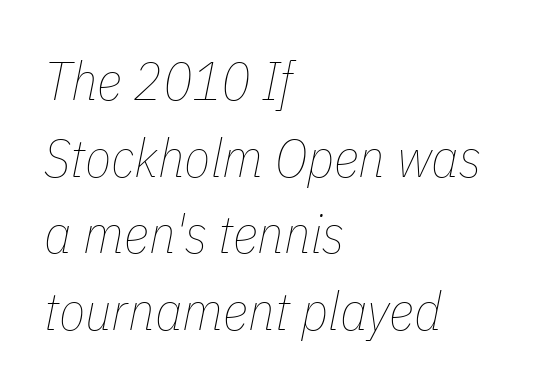
The image shows 54 px thin, condensed type, italic (leaning right); set left-aligned, normal line spacing (1.42x), normal letter spacing, not underlined; low stroke contrast and a medium x-height.
